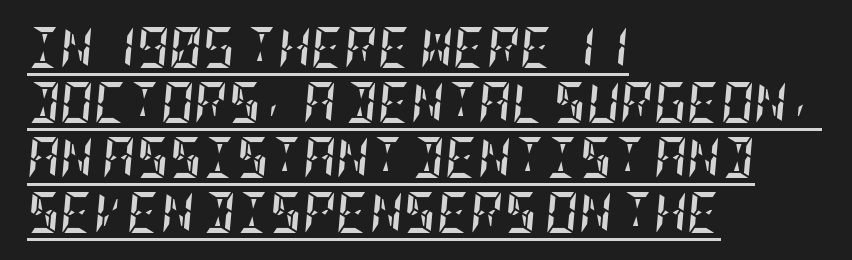
The image shows 41 px semibold, condensed type, italic (leaning right); set left-aligned, normal line spacing (1.34x), normal letter spacing, underlined; low stroke contrast and a large x-height.
